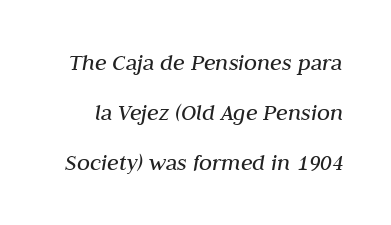
The image shows 24 px text type, italic (leaning right); set loose line spacing (2.08x), normal letter spacing, not underlined.
